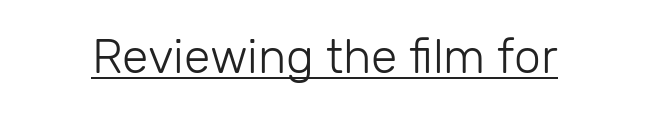
The image shows 48 px light sans-serif type, upright; set normal letter spacing, underlined; low stroke contrast and a medium x-height.
